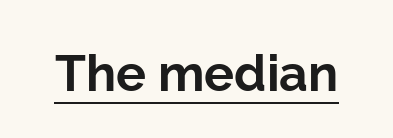
Q: Is the text bold? A: Yes.
Q: Is the text italic (slanted)? A: No, it is upright.
Q: Is the typeface a serif or a sans-serif typeface? A: Sans-serif.
Q: Is the text underlined? A: Yes.
Q: Is the spacing between letters normal or unusually wide? A: Normal.
Q: Width (condensed, normal, or wide)? A: Normal.
Q: Stroke contrast? A: Low.
Q: x-height? A: Medium.
Q: Monospaced? A: No.
